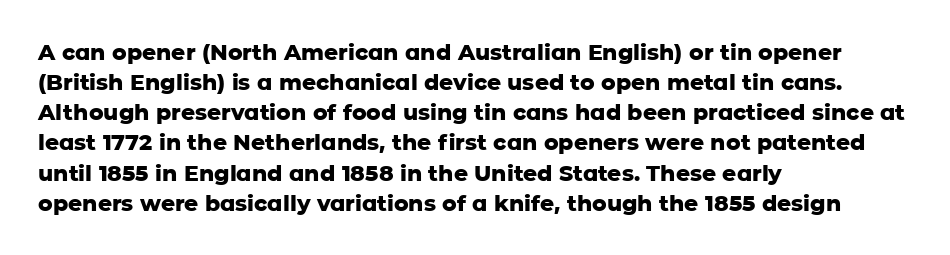
The image shows 22 px bold type, upright; set left-aligned, normal line spacing (1.37x), normal letter spacing, not underlined.
